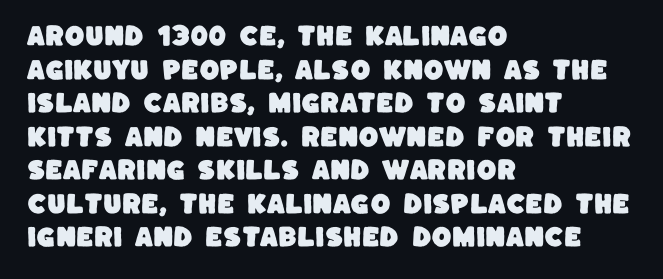
{"underline": "no", "align": "left", "line_spacing": "normal", "line_spacing_ratio": 1.46, "letter_spacing": "normal", "letter_spacing_em": 0.0, "glyph_px": 23}
